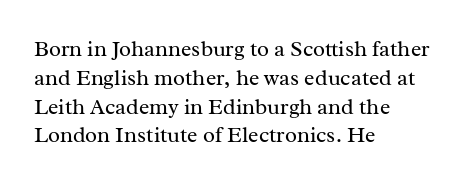
No extra ink here — the face is not bold. The ragged edge is on the right, which tells us the setting is flush left. Decoration check: the copy has no underline. Between one letter and the next there's only the usual sliver of space. No italicization has been applied; the sample stays upright. Successive baselines arrive at the customary interval.
